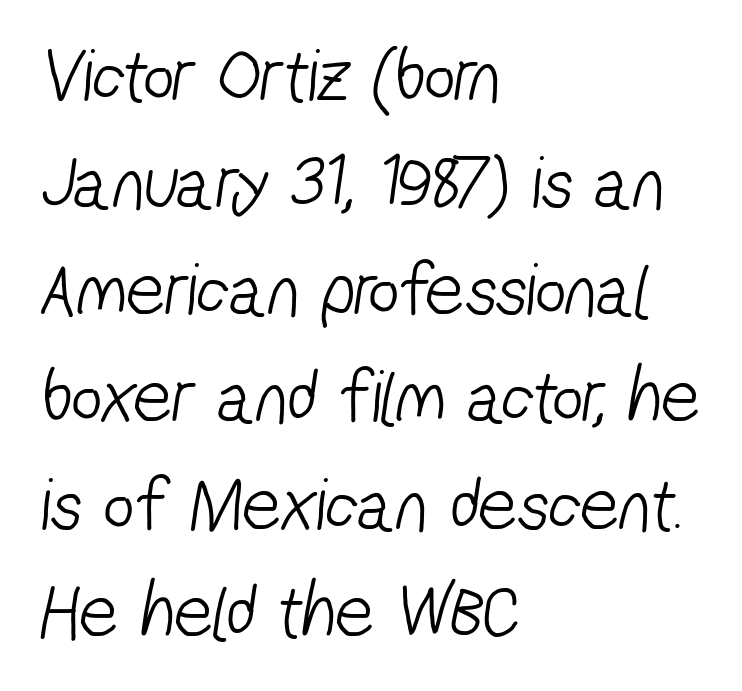
The lines are quadded left. Check under the words: just untouched page. What kind of face is this? One without serifs — a sans. The weight tops out at a normal text grade. Tracking value appears to be zero — textbook default spacing.
